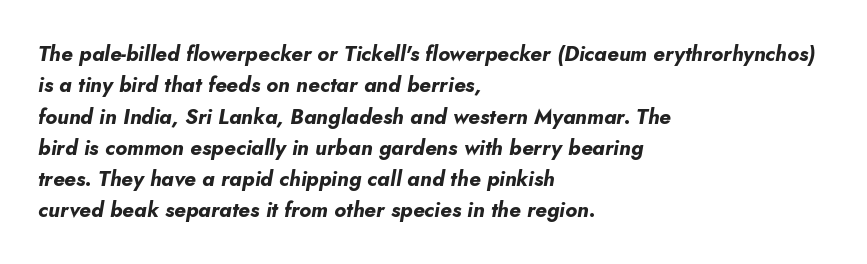
The image shows 21 px bold type, italic (leaning right); set left-aligned, normal line spacing (1.49x), normal letter spacing, not underlined.
